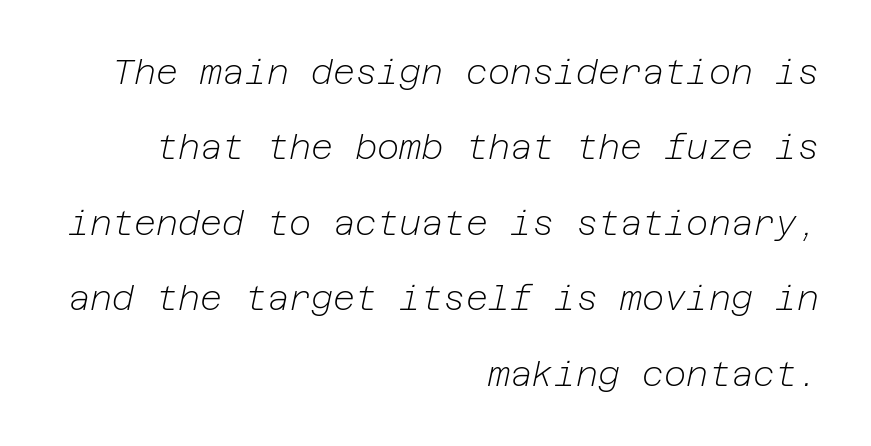
Q: Is the text bold? A: No.
Q: Is the text italic (slanted)? A: Yes, it leans right by about 12 degrees.
Q: Is the text underlined? A: No.
Q: How is the paragraph aligned? A: Right-aligned.
Q: Is the spacing between letters normal or unusually wide? A: Normal.
Q: Is the spacing between lines tight, normal or loose? A: Loose.
Q: Width (condensed, normal, or wide)? A: Normal.
Q: Stroke contrast? A: Low.
Q: x-height? A: Medium.
